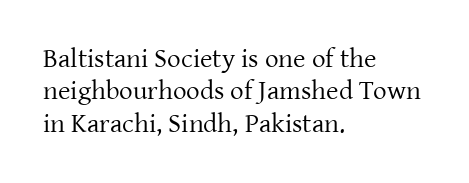
The font is comparable to plain body text, perhaps lighter. Line starts are locked; line ends wander. Nothing unusual about the tracking: characters are spaced as the font intends. The type sits square on the baseline with zero lean. Rule under the text: the space is simply empty.
